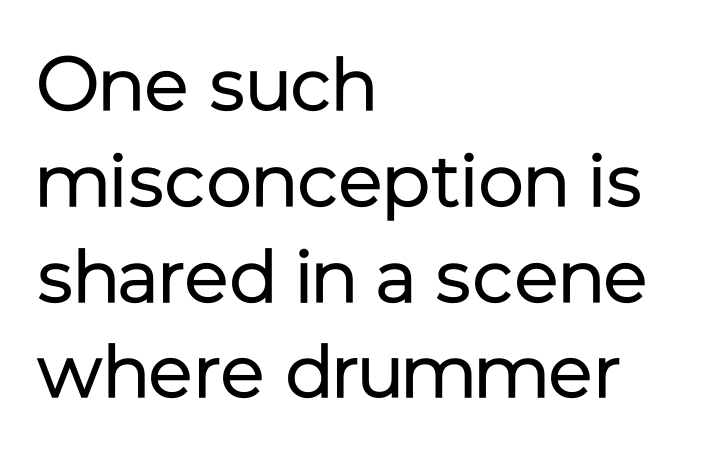
Quick note: underline off. Summary of weight: not heavy and not bold. Unlike a traditional serif, this face leaves its strokes unadorned. In terms of posture, this sample is upright. Tracking value appears to be zero — textbook default spacing.
